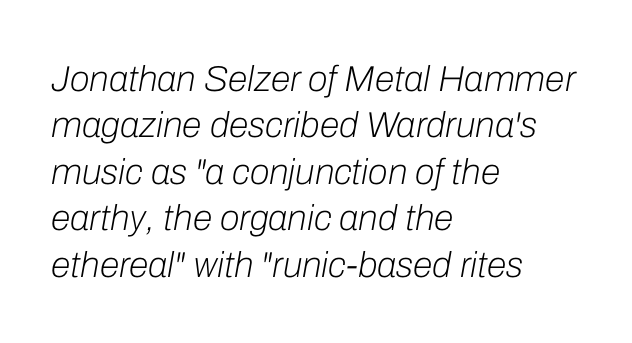
{"italic": "yes", "lean": "right", "slant_degrees": 10, "bold": "no", "weight": "light", "width": "normal", "stroke_contrast": "low", "x_height": "medium", "monospaced": "no", "underline": "no", "align": "left", "line_spacing": "normal", "line_spacing_ratio": 1.29, "letter_spacing": "normal", "letter_spacing_em": 0.0, "glyph_px": 36}
